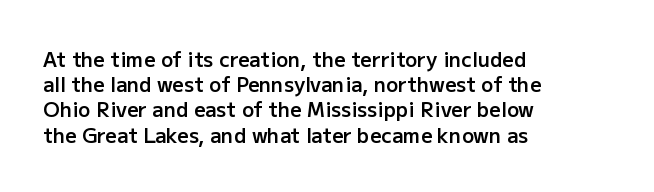
{"italic": "no", "bold": "semi", "underline": "no", "align": "left", "line_spacing": "normal", "line_spacing_ratio": 1.26, "letter_spacing": "normal", "letter_spacing_em": 0.0, "glyph_px": 20}
